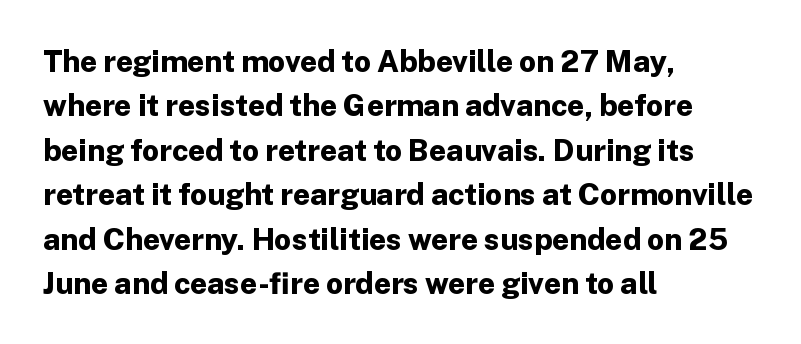
{"serif": "no", "italic": "no", "bold": "yes", "weight": "bold", "width": "normal", "stroke_contrast": "low", "x_height": "medium", "monospaced": "no", "underline": "no", "align": "left", "line_spacing": "normal", "line_spacing_ratio": 1.48, "letter_spacing": "normal", "letter_spacing_em": 0.0, "glyph_px": 30}
